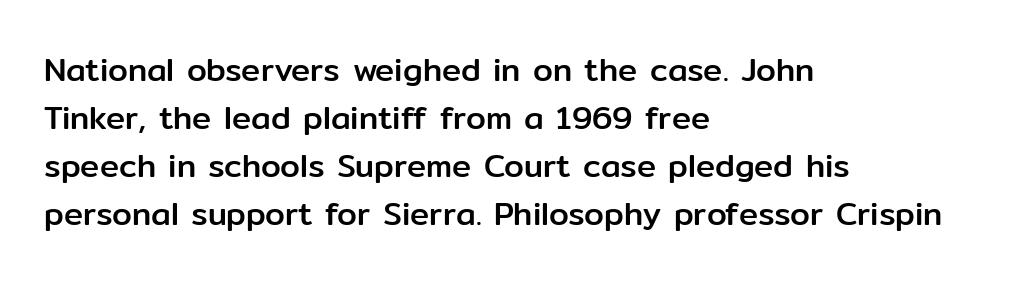
{"serif": "no", "italic": "no", "width": "normal", "stroke_contrast": "low", "x_height": "medium", "monospaced": "no", "underline": "no", "align": "left", "line_spacing": "normal", "line_spacing_ratio": 1.5, "letter_spacing": "normal", "letter_spacing_em": 0.0, "glyph_px": 32}
